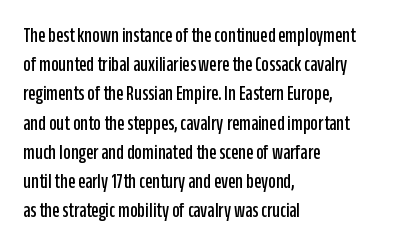
The image shows 21 px text type, upright; set left-aligned, normal line spacing (1.39x), normal letter spacing, not underlined.
